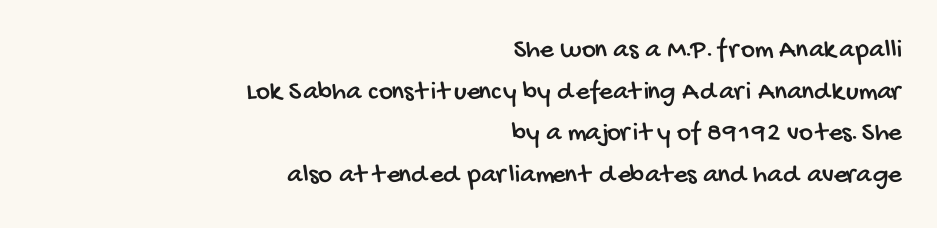
Q: Is the text underlined? A: No.
Q: How is the paragraph aligned? A: Right-aligned.
Q: Is the spacing between letters normal or unusually wide? A: Normal.
Q: Is the spacing between lines tight, normal or loose? A: Normal.
